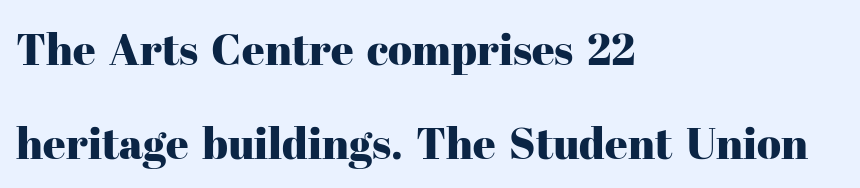
{"serif": "yes", "italic": "no", "width": "normal", "stroke_contrast": "high", "x_height": "medium", "monospaced": "no", "underline": "no", "align": "left", "line_spacing": "loose", "line_spacing_ratio": 2.13, "letter_spacing": "normal", "letter_spacing_em": 0.0, "glyph_px": 44}
